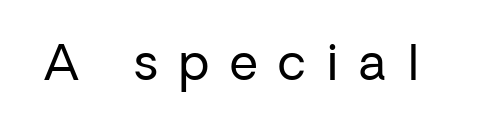
{"serif": "no", "italic": "no", "bold": "no", "weight": "regular", "width": "normal", "stroke_contrast": "low", "x_height": "medium", "monospaced": "no", "underline": "no", "letter_spacing": "wide", "letter_spacing_em": 0.43, "glyph_px": 49}
